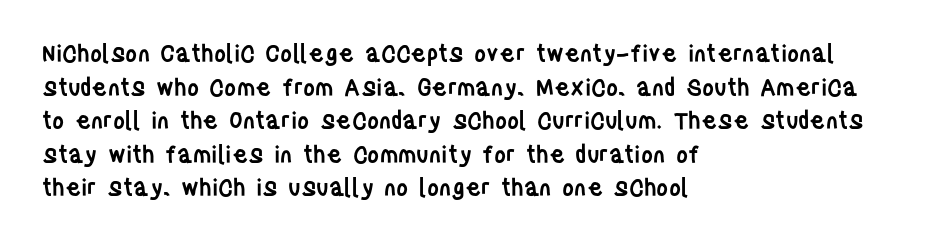
The image shows 23 px text type, upright; set left-aligned, normal line spacing (1.46x), normal letter spacing, not underlined.
